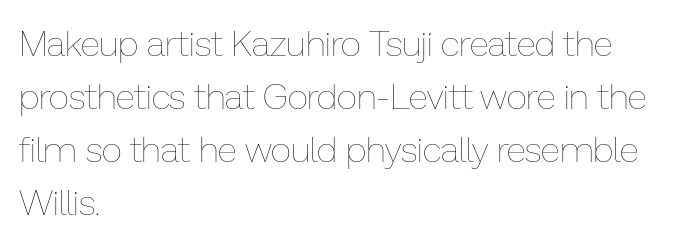
Visually the block forms a straight wall on the left and a jagged coastline on the right. Characters remain perfectly vertical along every line. A normal amount of white space separates one row of letters from the next. Each letter keeps its own natural width here, so spacing adapts to shape. The type is set solid horizontally, with unmodified tracking.
